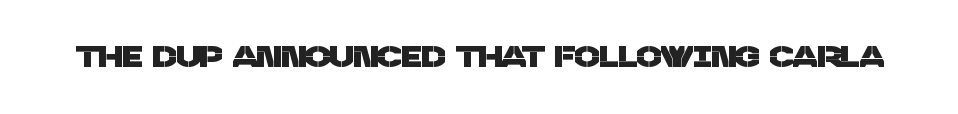
Look at the tracking — it's just the regular setting, nothing added. The rendering shows plain stroke endings on the letterforms — a sans-serif design. The passage shown is typed in a proportional face where columns would drift. Check the space under the baseline: it is left empty.
